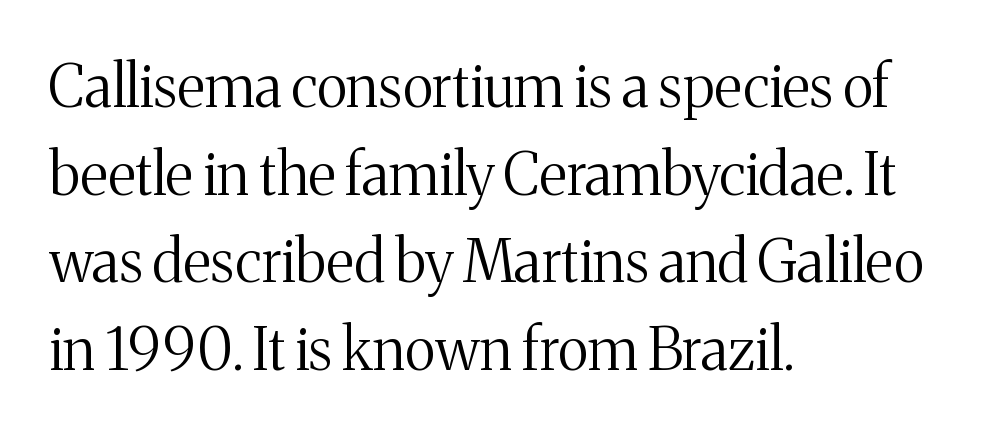
The image shows 58 px regular-weight serif type, upright; set left-aligned, normal line spacing (1.51x), normal letter spacing, not underlined; medium stroke contrast and a medium x-height.
